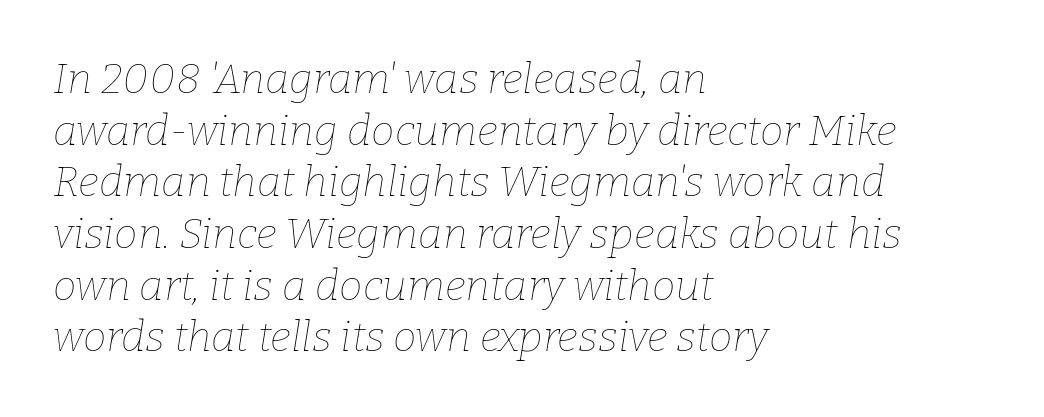
The image shows 42 px thin type, italic (leaning right); set left-aligned, line spacing 1.23x, normal letter spacing, not underlined; low stroke contrast and a medium x-height.
